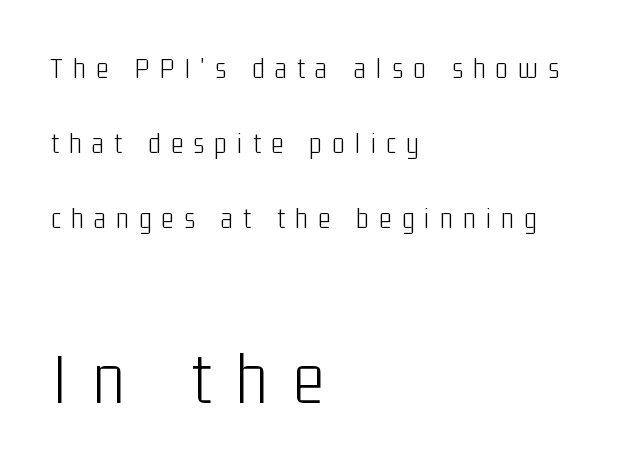
{"serif": "no", "italic": "no", "bold": "no", "weight": "light", "width": "condensed", "stroke_contrast": "low", "x_height": "medium", "monospaced": "no", "underline": "no", "align": "left", "line_spacing": "loose", "line_spacing_ratio": 2.5, "letter_spacing": "wide", "letter_spacing_em": 0.34, "larger_block": "second", "size_ratio": 2.5, "glyph_px": 75}
